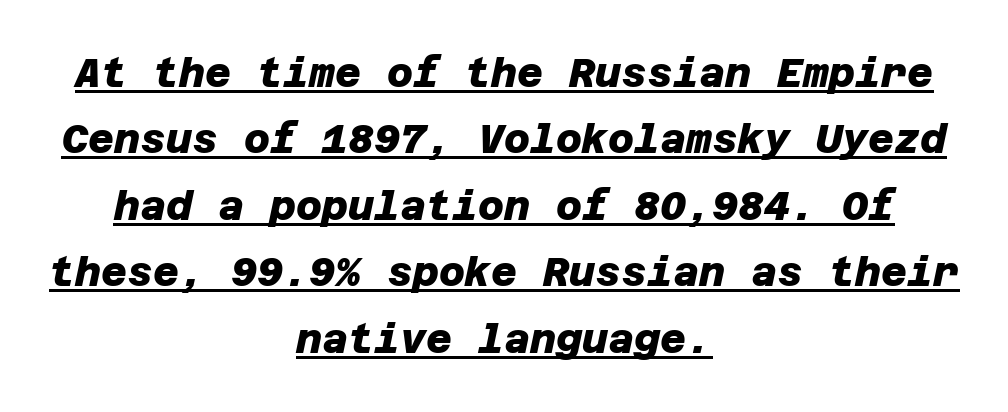
{"serif": "no", "bold": "yes", "weight": "heavy", "width": "normal", "stroke_contrast": "low", "x_height": "large", "underline": "yes", "align": "center", "line_spacing": "normal", "line_spacing_ratio": 1.66, "letter_spacing": "normal", "letter_spacing_em": 0.0, "glyph_px": 40}
